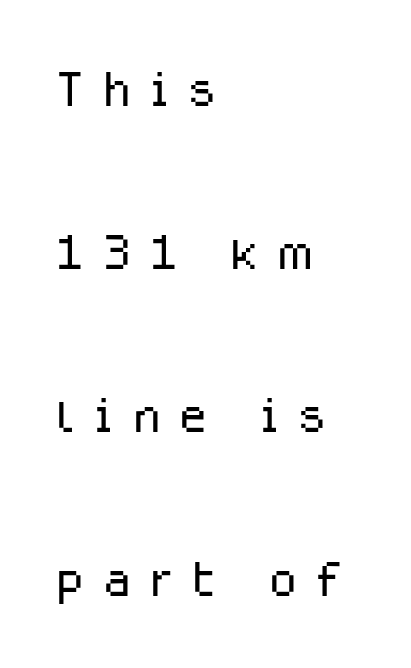
The image shows 68 px light sans-serif type, upright; set left-aligned, loose line spacing (2.4x), unusually wide letter spacing (+0.25 em), not underlined; low stroke contrast and a medium x-height.
